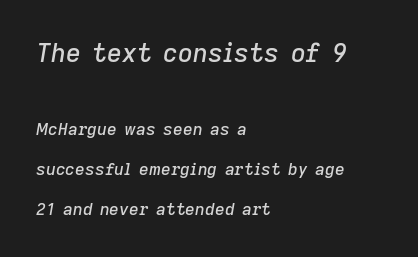
The image shows 26 px text type, italic (leaning right); set left-aligned, loose line spacing (2.36x), normal letter spacing, not underlined; the first (top) block is 1.53x larger.
